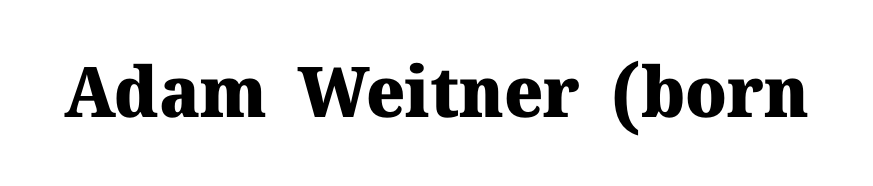
{"serif": "yes", "italic": "no", "bold": "yes", "weight": "heavy", "width": "normal", "stroke_contrast": "medium", "x_height": "medium", "monospaced": "no", "underline": "no", "letter_spacing": "normal", "letter_spacing_em": 0.0, "glyph_px": 70}
